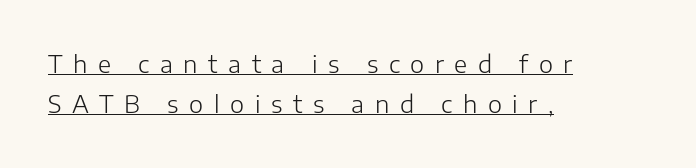
{"italic": "no", "bold": "no", "underline": "yes", "align": "left", "line_spacing": "normal", "line_spacing_ratio": 1.68, "letter_spacing": "wide", "letter_spacing_em": 0.44, "glyph_px": 24}
